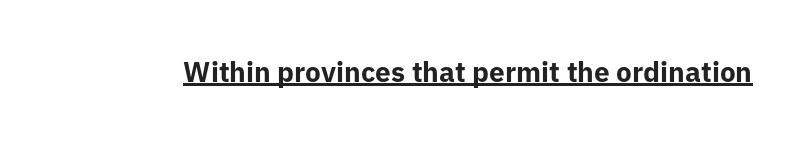
These lines are composed in type without serifs. How are the letters spaced? Ordinarily, with no added tracking. Caption: bold face, heavy strokes. This is underlined copy, the kind a proofreader might mark for attention. This sample uses an upright cut, with every glyph sitting square on the baseline. Each letter keeps its own natural width here, so spacing adapts to shape.
